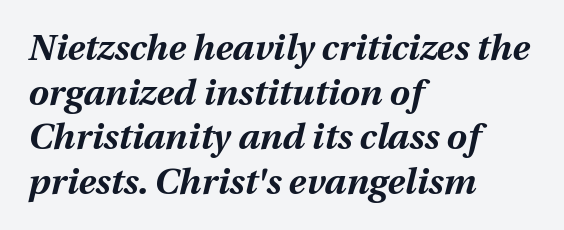
The image shows 36 px bold type, italic (leaning right); set left-aligned, line spacing 1.24x, normal letter spacing, not underlined; medium stroke contrast and a medium x-height.
